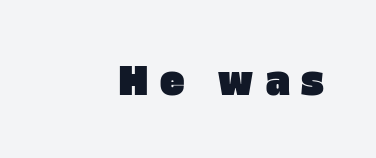
Q: Is the typeface a serif or a sans-serif typeface? A: Sans-serif.
Q: Is the text underlined? A: No.
Q: Is the spacing between letters normal or unusually wide? A: Unusually wide.
Q: Width (condensed, normal, or wide)? A: Normal.
Q: Stroke contrast? A: Low.
Q: x-height? A: Large.
Q: Monospaced? A: No.
